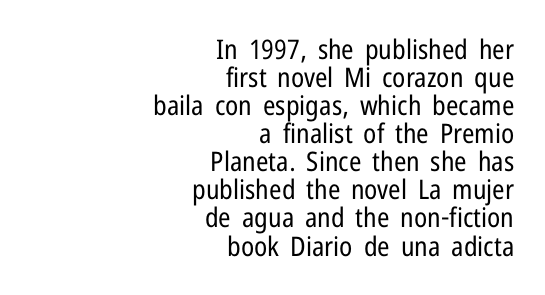
The image shows 27 px text type, upright; set right-aligned, tight line spacing (1.04x), normal letter spacing, not underlined.
